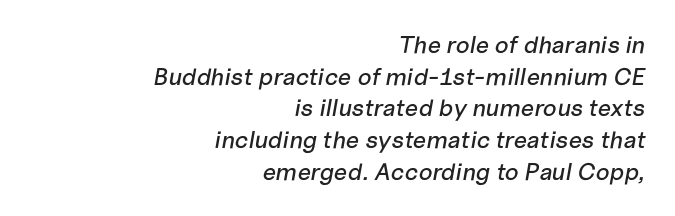
The image shows 24 px text type, italic (leaning right); set right-aligned, normal line spacing (1.32x), normal letter spacing, not underlined.
